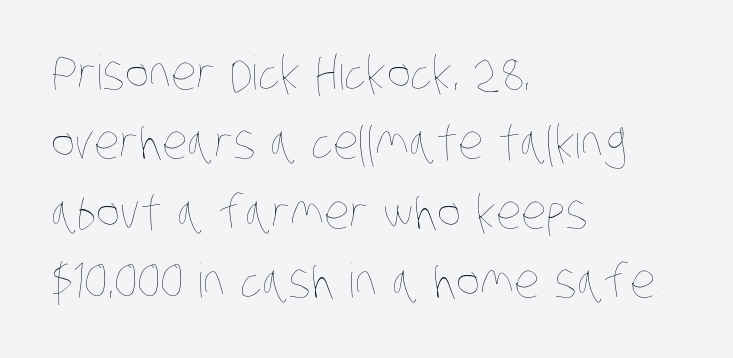
{"bold": "no", "weight": "thin", "width": "condensed", "stroke_contrast": "low", "x_height": "large", "monospaced": "no", "underline": "no", "align": "left", "line_spacing": "normal", "line_spacing_ratio": 1.51, "letter_spacing": "normal", "letter_spacing_em": 0.0, "glyph_px": 46}
